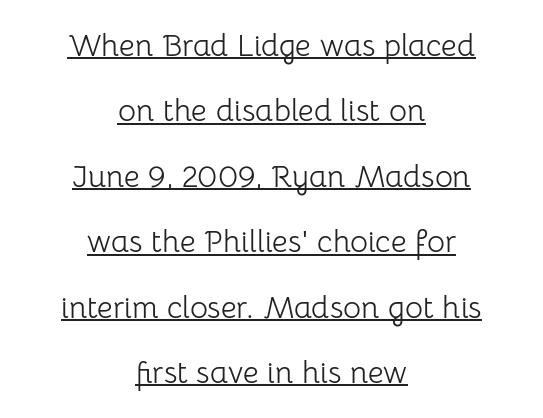
{"serif": "no", "italic": "no", "bold": "no", "weight": "light", "width": "normal", "stroke_contrast": "low", "x_height": "medium", "monospaced": "no", "underline": "yes", "align": "center", "line_spacing": "loose", "line_spacing_ratio": 2.11, "letter_spacing": "normal", "letter_spacing_em": 0.0, "glyph_px": 31}
